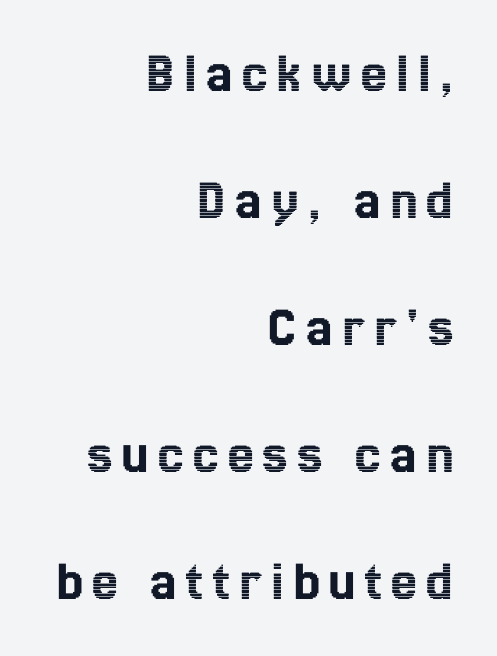
The image shows 58 px condensed type, upright; set right-aligned, loose line spacing (2.19x), not underlined; a medium x-height.
